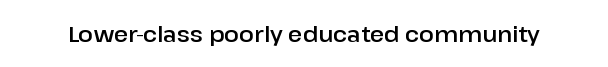
Q: Is the text italic (slanted)? A: No, it is upright.
Q: Is the text underlined? A: No.
Q: Is the spacing between letters normal or unusually wide? A: Normal.
